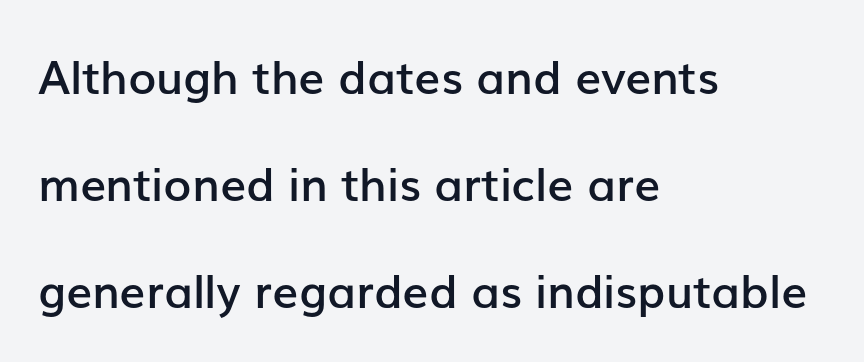
Nobody drew a line under any word here. The line-height multiplier appears high, well above default. Compared with typical body copy, the letter spacing here is the same. What weight is shown? A semibold, between regular and bold. When letters stand straight like this, we call the style roman or upright. These lines are set flush left with a ragged right edge.
